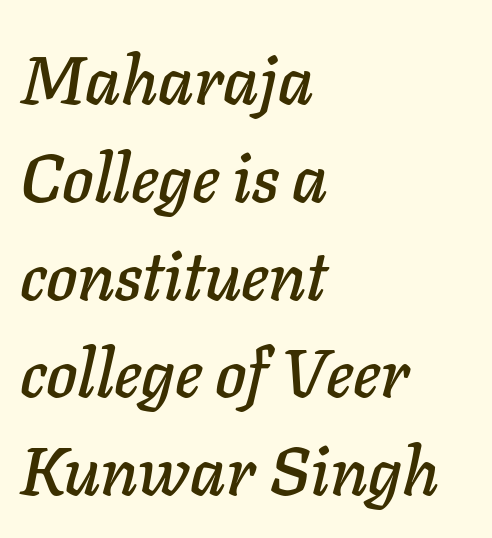
The image shows 67 px text type, italic (leaning right); set left-aligned, normal line spacing (1.46x), normal letter spacing, not underlined; low stroke contrast and a medium x-height.
